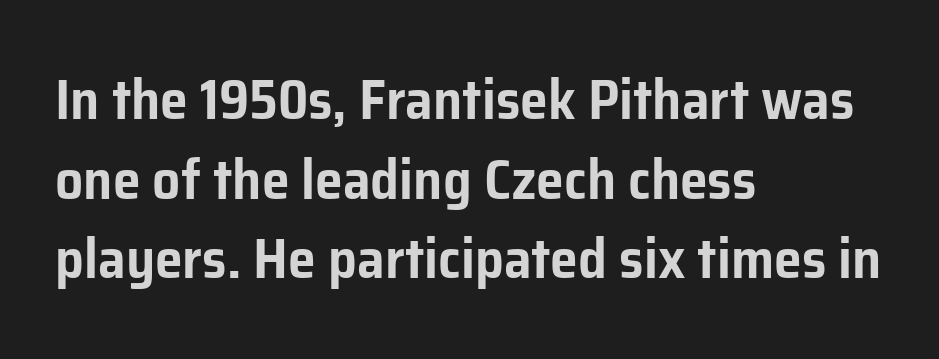
{"serif": "no", "italic": "no", "width": "normal", "stroke_contrast": "low", "x_height": "medium", "monospaced": "no", "underline": "no", "align": "left", "line_spacing": "normal", "line_spacing_ratio": 1.42, "letter_spacing": "normal", "letter_spacing_em": 0.0, "glyph_px": 56}
